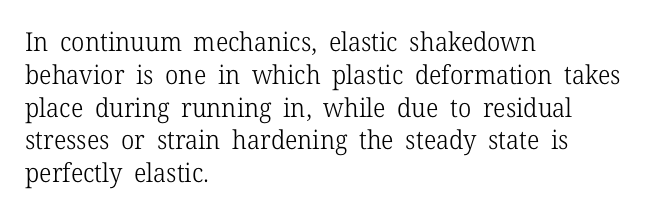
{"italic": "no", "bold": "no", "underline": "no", "align": "left", "line_spacing": "normal", "line_spacing_ratio": 1.26, "letter_spacing": "normal", "letter_spacing_em": 0.0, "glyph_px": 26}
